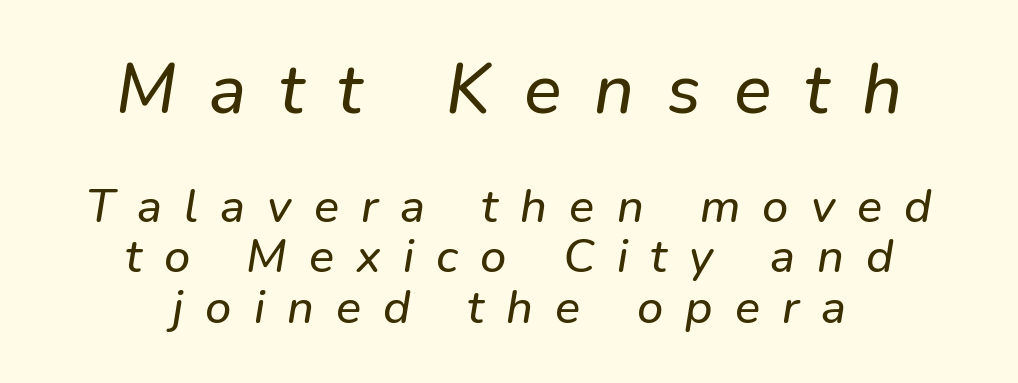
Interline gaps are noticeably narrow in this sample. In this sample the first text group is rendered at the bigger scale. Grotesque or geometric, the face here clearly has no serifs. This rendering features lettering with no underline. Do the characters align in a grid? No, the font is proportional.
